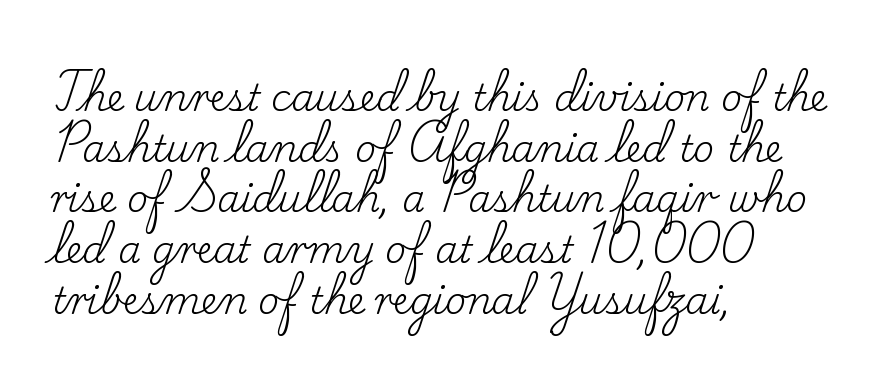
{"serif": "yes", "bold": "no", "weight": "regular", "width": "normal", "stroke_contrast": "low", "x_height": "small", "monospaced": "no", "underline": "no", "align": "left", "line_spacing": "normal", "line_spacing_ratio": 1.37, "letter_spacing": "normal", "letter_spacing_em": 0.0, "glyph_px": 37}
